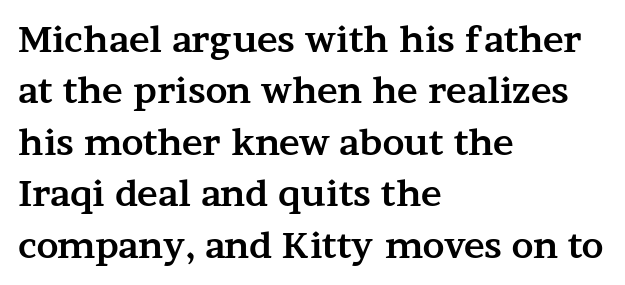
Check where the strokes stop: tiny serifs finish them off. If you measured baseline to baseline, you'd find a middling distance. Leftover space on each line is placed entirely after the last word. Is the type bold? Yes — the strokes are clearly thick and heavy. Glyph-to-glyph distance matches everyday printed text. Do the letters lean? They stand straight.
